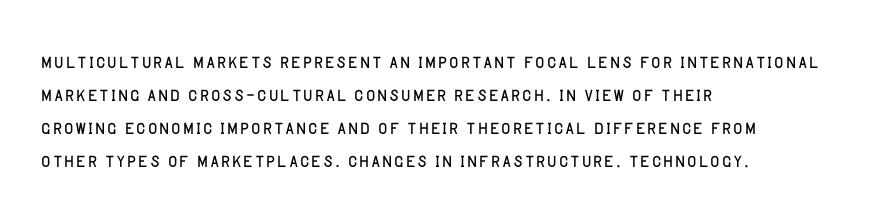
The image shows 25 px text type, upright; set left-aligned, normal line spacing (1.32x), normal letter spacing, not underlined.
